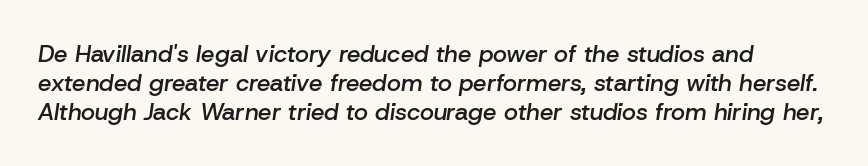
{"italic": "yes", "lean": "right", "slant_degrees": 8, "bold": "semi", "underline": "no", "line_spacing_ratio": 1.21, "letter_spacing": "normal", "letter_spacing_em": 0.0, "glyph_px": 24}
